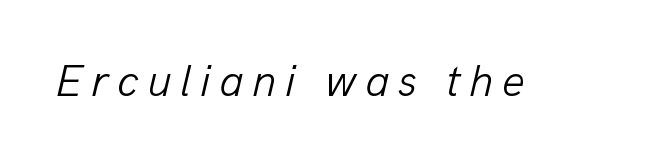
{"italic": "yes", "lean": "right", "slant_degrees": 13, "bold": "no", "weight": "light", "width": "normal", "stroke_contrast": "low", "x_height": "medium", "monospaced": "no", "underline": "no", "glyph_px": 45}
